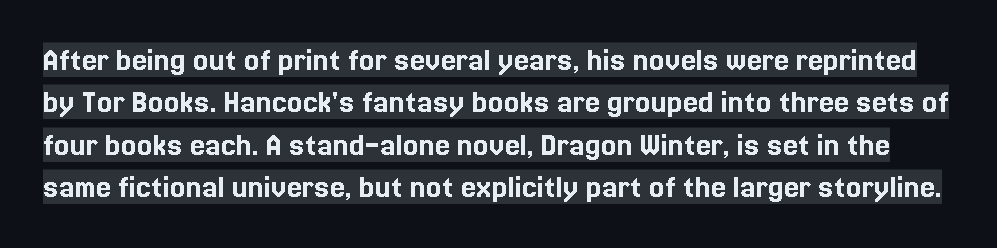
The image shows 34 px condensed serif type, upright; set normal line spacing (1.25x), normal letter spacing, not underlined; a large x-height.
